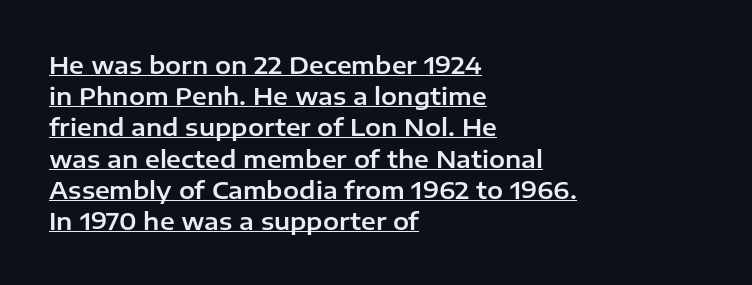
{"italic": "no", "underline": "yes", "align": "left", "line_spacing": "normal", "line_spacing_ratio": 1.3, "letter_spacing": "normal", "letter_spacing_em": 0.0, "glyph_px": 24}
